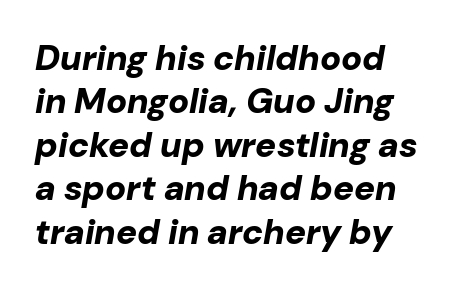
The image shows 35 px bold type, italic (leaning right); set line spacing 1.24x, normal letter spacing, not underlined; low stroke contrast and a medium x-height.
